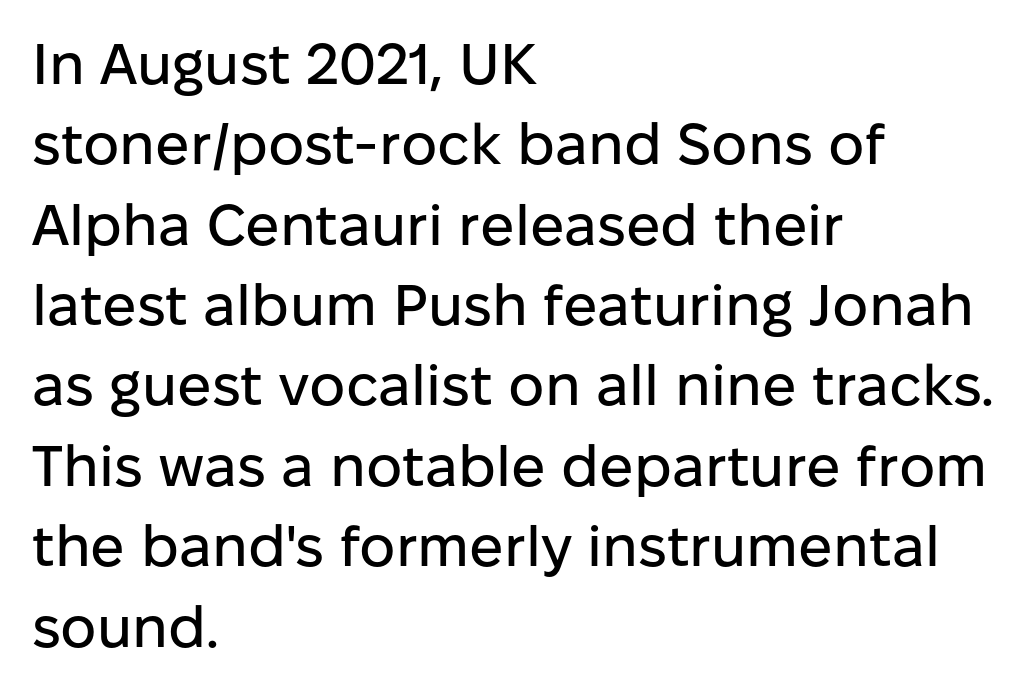
The image shows 57 px sans-serif type, upright; set left-aligned, normal line spacing (1.41x), normal letter spacing, not underlined; low stroke contrast and a medium x-height.
